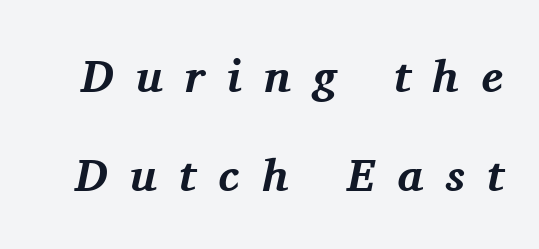
The image shows 46 px bold serif type, italic (leaning right); set loose line spacing (2.16x), unusually wide letter spacing (+0.49 em), not underlined; medium stroke contrast and a medium x-height.
